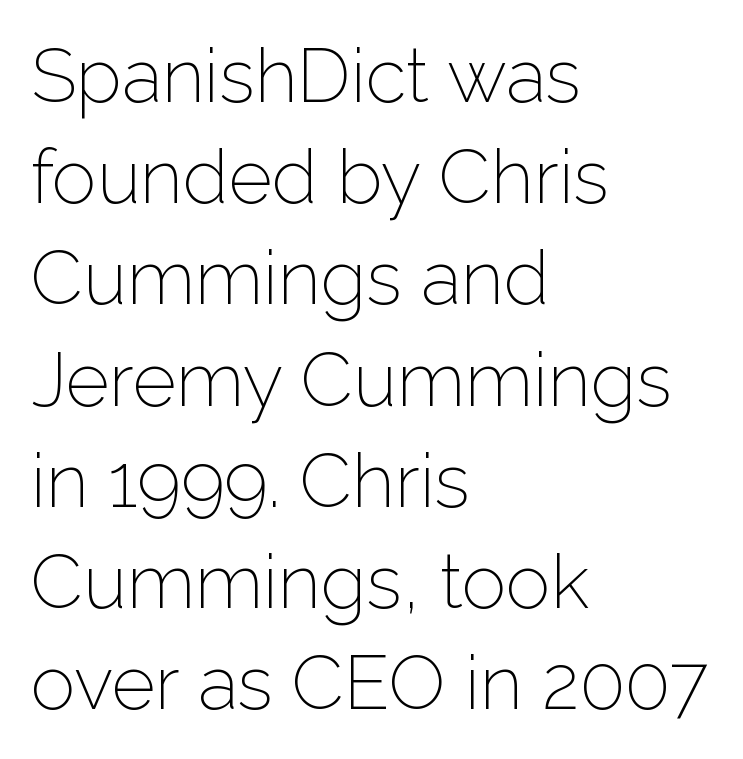
{"serif": "no", "italic": "no", "bold": "no", "weight": "light", "width": "normal", "stroke_contrast": "low", "x_height": "medium", "monospaced": "no", "underline": "no", "align": "left", "line_spacing": "normal", "line_spacing_ratio": 1.35, "letter_spacing": "normal", "letter_spacing_em": 0.0, "glyph_px": 75}
